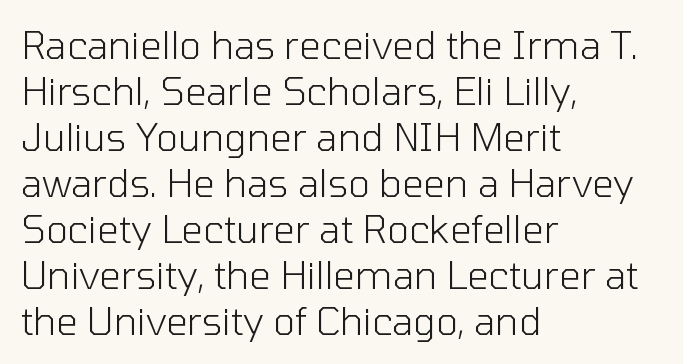
{"serif": "no", "italic": "no", "bold": "no", "weight": "light", "width": "normal", "stroke_contrast": "low", "x_height": "medium", "monospaced": "no", "underline": "no", "align": "left", "line_spacing_ratio": 1.21, "letter_spacing": "normal", "letter_spacing_em": 0.0, "glyph_px": 38}
